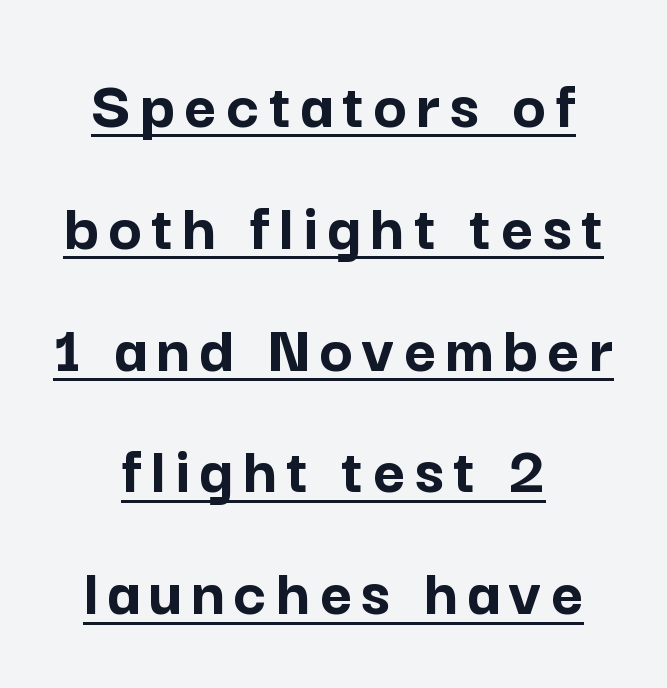
{"serif": "no", "italic": "no", "bold": "yes", "weight": "semibold", "width": "normal", "stroke_contrast": "low", "x_height": "medium", "monospaced": "no", "underline": "yes", "align": "center", "line_spacing_ratio": 1.74, "glyph_px": 70}
